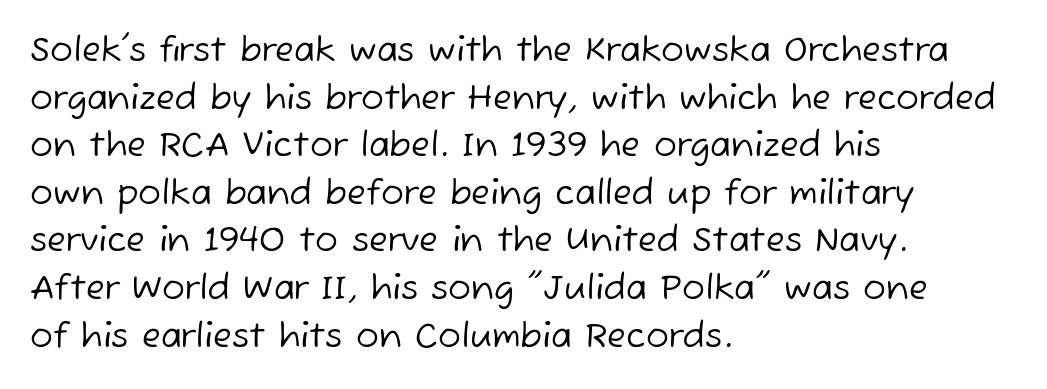
The image shows 34 px regular-weight sans-serif type; set left-aligned, normal line spacing (1.4x), normal letter spacing, not underlined; low stroke contrast and a medium x-height.
